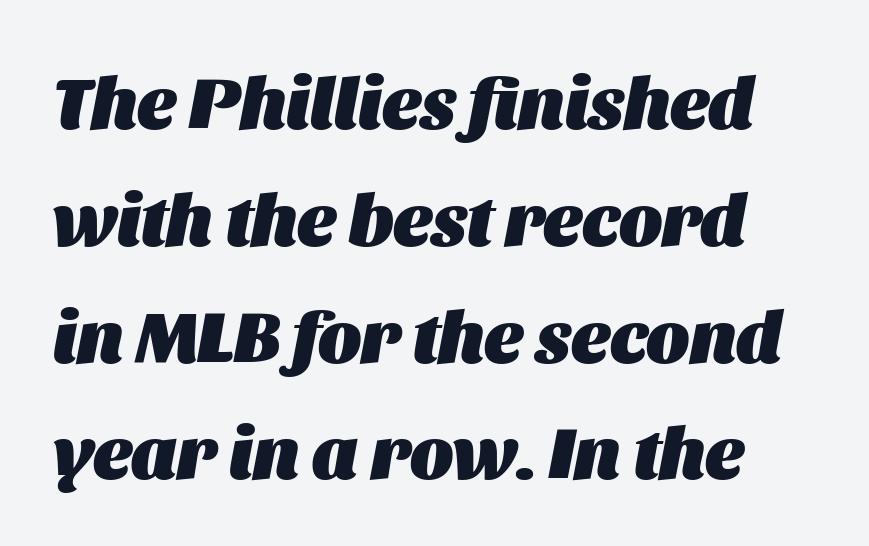
Q: Is the text bold? A: Yes.
Q: Is the text italic (slanted)? A: Yes, it leans right by about 11 degrees.
Q: Is the text underlined? A: No.
Q: Is the spacing between letters normal or unusually wide? A: Normal.
Q: Is the spacing between lines tight, normal or loose? A: Normal.
Q: Width (condensed, normal, or wide)? A: Normal.
Q: Stroke contrast? A: Medium.
Q: x-height? A: Large.
Q: Monospaced? A: No.
